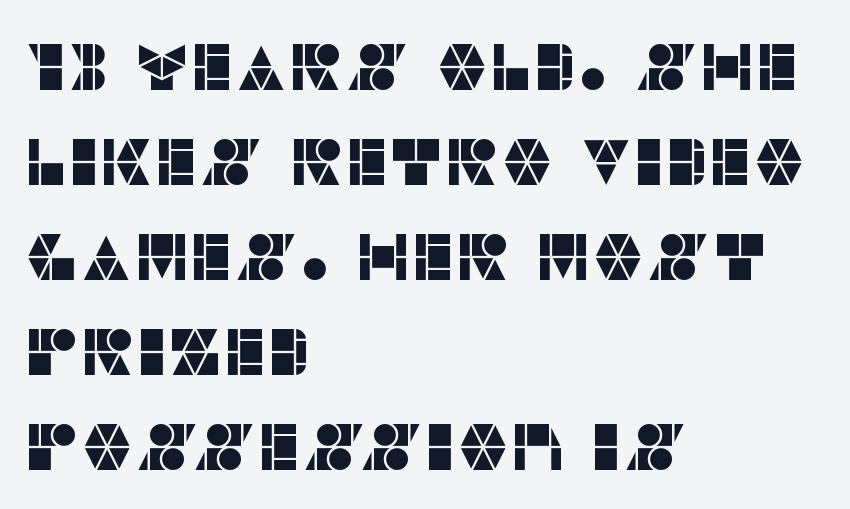
{"serif": "no", "italic": "no", "width": "normal", "stroke_contrast": "low", "x_height": "large", "monospaced": "no", "underline": "no", "align": "left", "line_spacing": "normal", "line_spacing_ratio": 1.44, "letter_spacing": "normal", "letter_spacing_em": 0.0, "glyph_px": 66}
